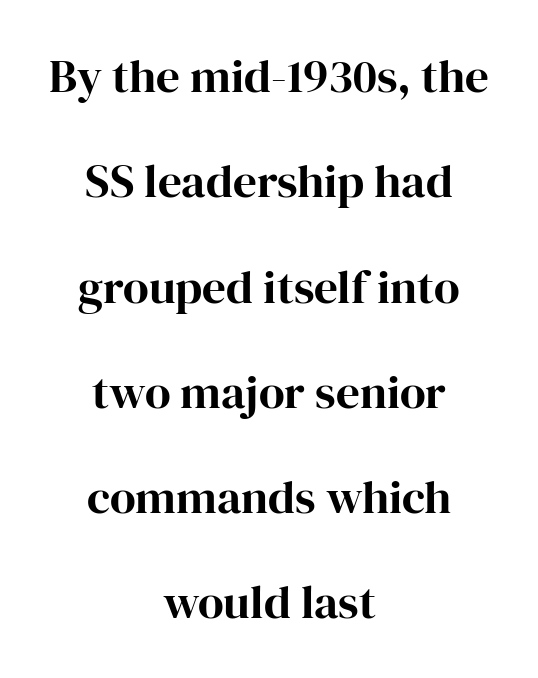
{"serif": "yes", "italic": "no", "width": "normal", "stroke_contrast": "high", "x_height": "medium", "monospaced": "no", "underline": "no", "align": "center", "line_spacing": "loose", "line_spacing_ratio": 2.24, "letter_spacing": "normal", "letter_spacing_em": 0.0, "glyph_px": 47}
